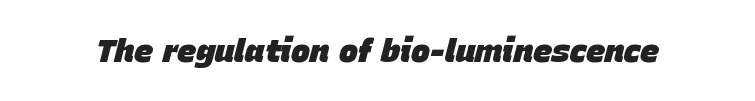
The image shows 32 px heavy type, italic (leaning right); set normal letter spacing, not underlined; low stroke contrast and a large x-height.
